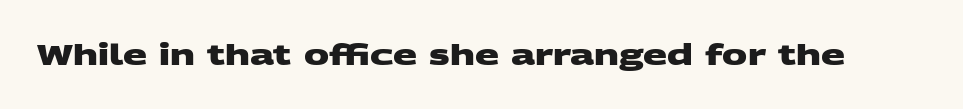
Strokes here are thick enough to call this a true bold. The passage shown is typed in a proportional face where columns would drift. The font family rendered here belongs to the sans-serif group. The space directly below the letters is spotless.
